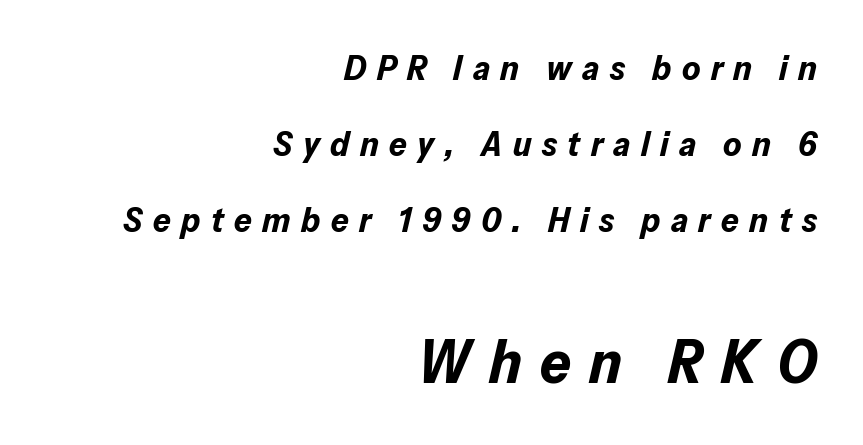
Q: Is the text bold? A: Yes.
Q: Is the text italic (slanted)? A: Yes, it leans right by about 13 degrees.
Q: Is the text underlined? A: No.
Q: How is the paragraph aligned? A: Right-aligned.
Q: Is the spacing between letters normal or unusually wide? A: Unusually wide.
Q: Is the spacing between lines tight, normal or loose? A: Loose.
Q: Which block of text is set in a larger size, the first (top) or the second (bottom)? A: The second (bottom) one.
Q: Width (condensed, normal, or wide)? A: Normal.
Q: Stroke contrast? A: Low.
Q: x-height? A: Medium.
Q: Monospaced? A: No.
